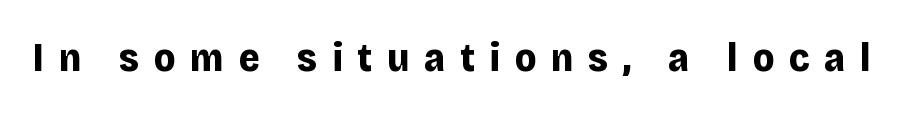
Q: Is the text bold? A: Yes.
Q: Is the text italic (slanted)? A: No, it is upright.
Q: Is the typeface a serif or a sans-serif typeface? A: Sans-serif.
Q: Is the text underlined? A: No.
Q: Is the spacing between letters normal or unusually wide? A: Unusually wide.
Q: Width (condensed, normal, or wide)? A: Normal.
Q: Stroke contrast? A: Low.
Q: x-height? A: Large.
Q: Monospaced? A: No.
